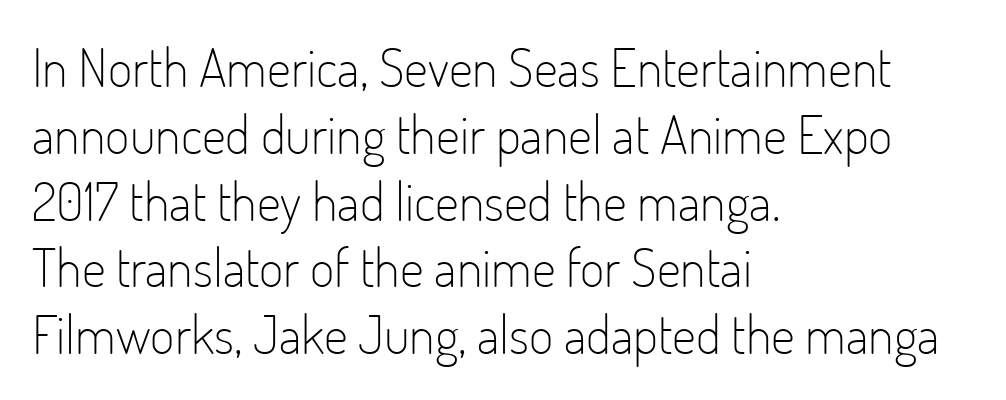
The image shows 53 px light, condensed sans-serif type, upright; set left-aligned, normal line spacing (1.26x), normal letter spacing, not underlined; low stroke contrast and a small x-height.
